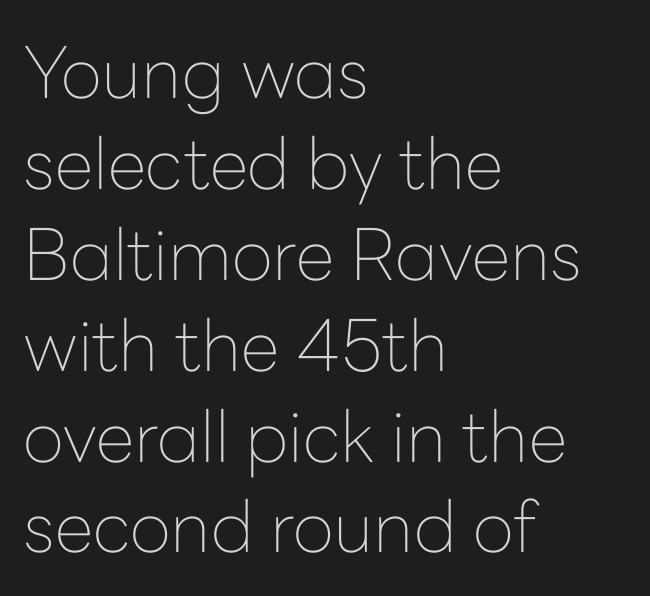
A roman cut, with each character standing at attention. The letters look calm and open, with moderate or lighter stems. Letterform terminals end flat and unadorned throughout the passage. The string is rendered with underlining switched off. Is this a fixed-width face? No — the glyphs have proportional, varying widths.
